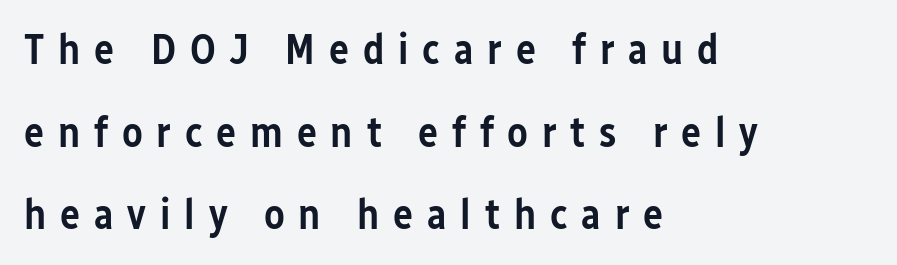
Q: Is the text bold? A: Semi-bold.
Q: Is the text italic (slanted)? A: No, it is upright.
Q: Is the typeface a serif or a sans-serif typeface? A: Sans-serif.
Q: Is the text underlined? A: No.
Q: How is the paragraph aligned? A: Left-aligned.
Q: Is the spacing between letters normal or unusually wide? A: Unusually wide.
Q: Is the spacing between lines tight, normal or loose? A: Loose.
Q: Width (condensed, normal, or wide)? A: Condensed.
Q: Stroke contrast? A: Low.
Q: x-height? A: Medium.
Q: Monospaced? A: No.
